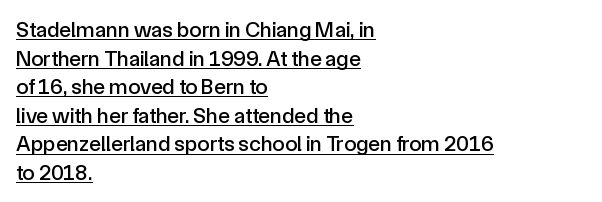
Does the lettering tilt? It doesn't — this is upright. Normally led — the rows are evenly, conventionally spaced. Characters follow at the spacing the type designer built in. The compositor pushed each line to the left boundary. This sample carries an underscore along the baseline area.
